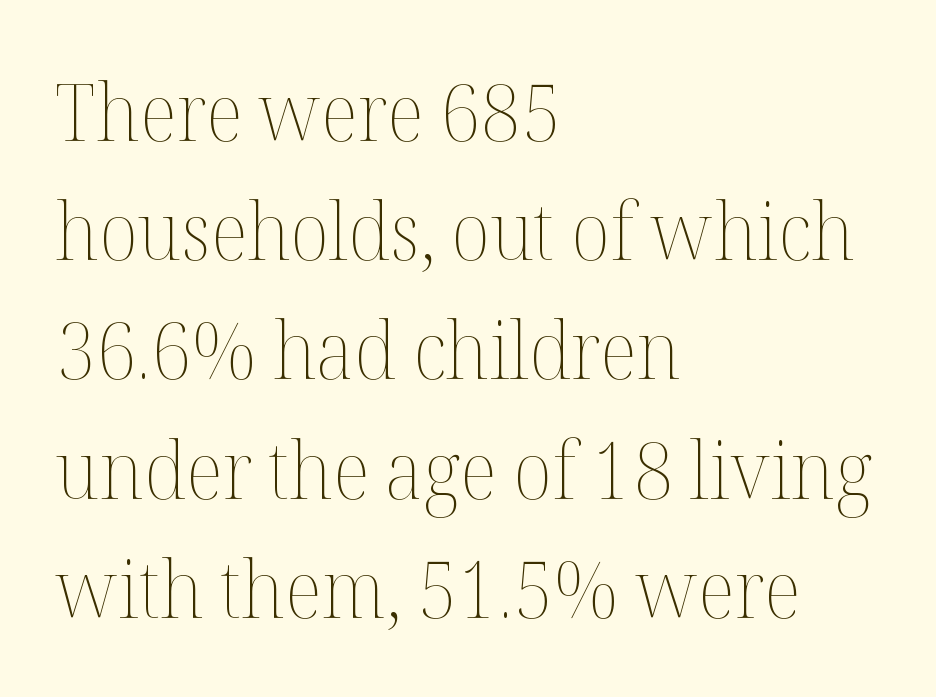
{"italic": "no", "bold": "no", "weight": "thin", "width": "normal", "stroke_contrast": "medium", "x_height": "medium", "monospaced": "no", "underline": "no", "align": "left", "line_spacing": "normal", "line_spacing_ratio": 1.49, "letter_spacing": "normal", "letter_spacing_em": 0.0, "glyph_px": 80}
